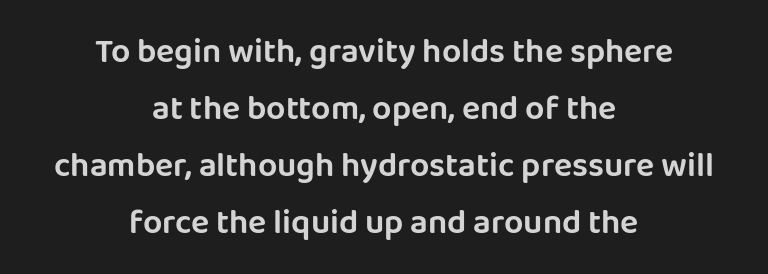
Q: Is the text italic (slanted)? A: No, it is upright.
Q: Is the typeface a serif or a sans-serif typeface? A: Sans-serif.
Q: Is the text underlined? A: No.
Q: How is the paragraph aligned? A: Centered.
Q: Is the spacing between letters normal or unusually wide? A: Normal.
Q: Is the spacing between lines tight, normal or loose? A: Normal.
Q: Width (condensed, normal, or wide)? A: Normal.
Q: Stroke contrast? A: Low.
Q: x-height? A: Large.
Q: Monospaced? A: No.
